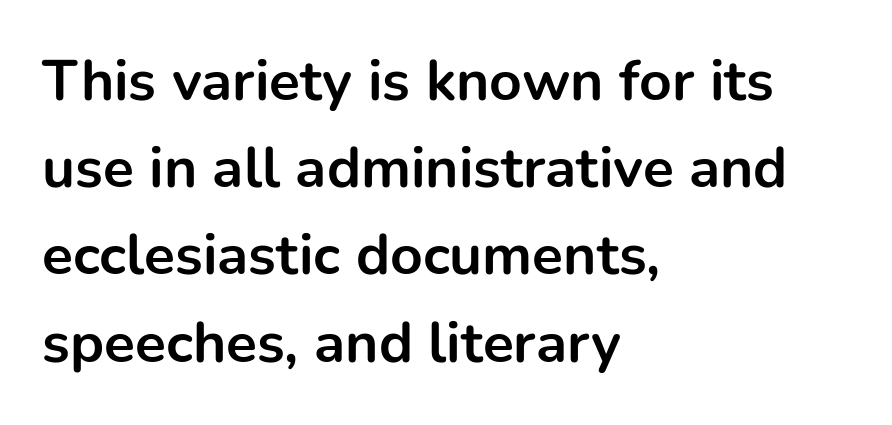
Q: Is the text bold? A: Yes.
Q: Is the text italic (slanted)? A: No, it is upright.
Q: Is the typeface a serif or a sans-serif typeface? A: Sans-serif.
Q: Is the text underlined? A: No.
Q: How is the paragraph aligned? A: Left-aligned.
Q: Is the spacing between letters normal or unusually wide? A: Normal.
Q: Is the spacing between lines tight, normal or loose? A: Normal.
Q: Width (condensed, normal, or wide)? A: Normal.
Q: Stroke contrast? A: Low.
Q: x-height? A: Medium.
Q: Monospaced? A: No.
